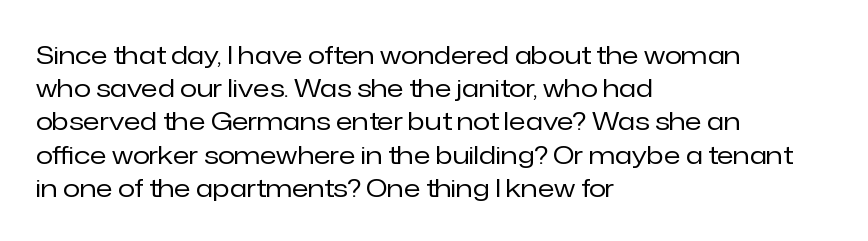
These lines sit exactly where default settings would place them. Decoration check: the copy has no underline. The typeface has the unassuming heft of standard copy or less. Horizontal alignment here is leftward, the default for most running prose.
